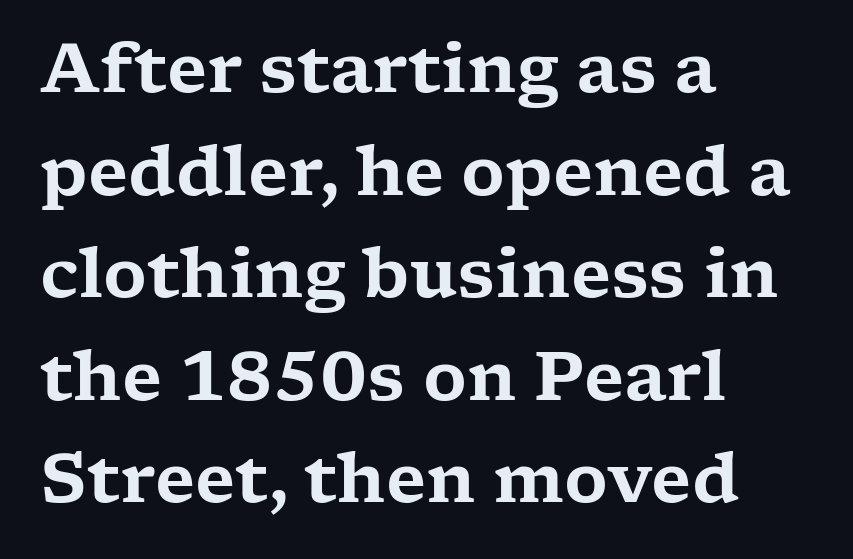
A typesetter would call this proportional, since set widths differ per character. Is the block centered? No — it sits flush against the left margin. The string is rendered with underlining switched off. Quick note: interline space is typical. A serif font was chosen for this passage.
